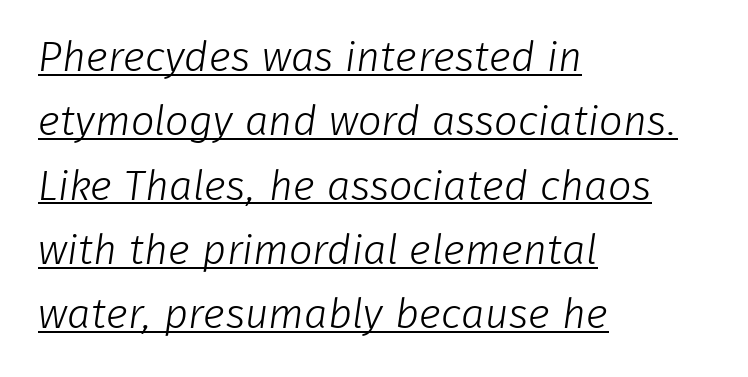
{"serif": "no", "bold": "no", "weight": "light", "width": "normal", "stroke_contrast": "low", "x_height": "medium", "monospaced": "no", "underline": "yes", "align": "left", "line_spacing": "normal", "line_spacing_ratio": 1.53, "letter_spacing": "normal", "letter_spacing_em": 0.0, "glyph_px": 42}
